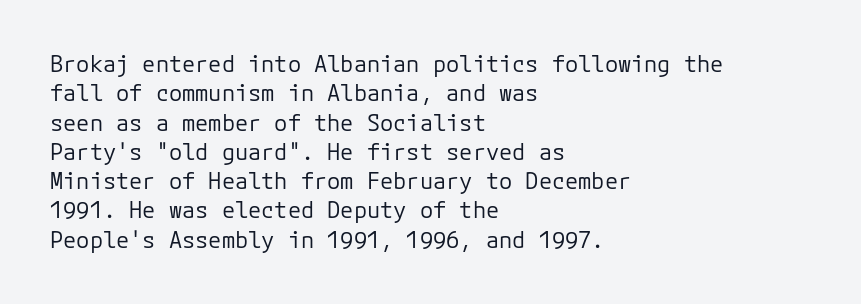
The image shows 22 px text type, upright; set left-aligned, normal line spacing (1.33x), normal letter spacing, not underlined.
